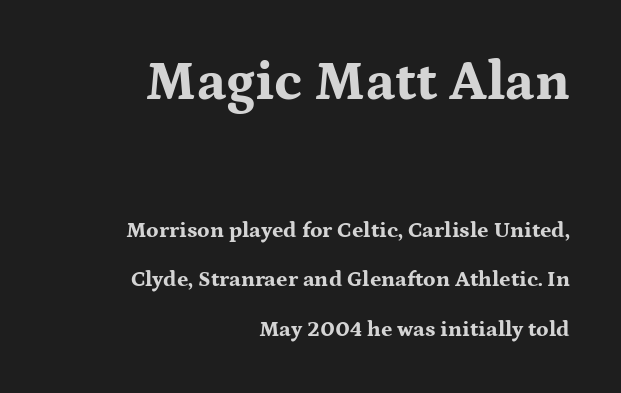
Is the letter spacing exaggerated? No — it looks like the ordinary default. Compared with a flush-left layout, this one pins lines to the opposite, right side. Notice how thick the strokes are: this is what a full bold looks like. The earlier block is typeset at a bigger size than the later block.
